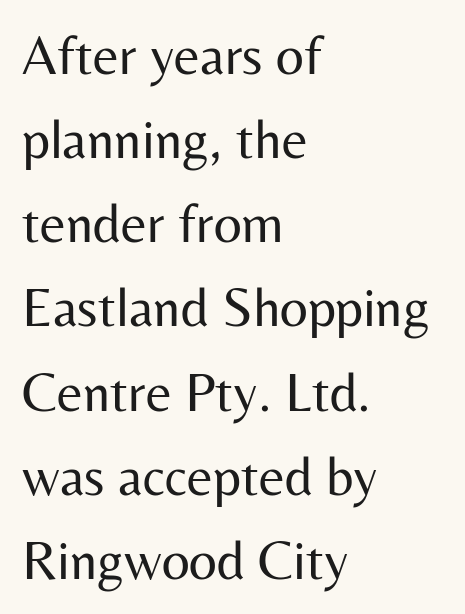
Q: Is the text bold? A: No.
Q: Is the text italic (slanted)? A: No, it is upright.
Q: Is the typeface a serif or a sans-serif typeface? A: Sans-serif.
Q: Is the text underlined? A: No.
Q: How is the paragraph aligned? A: Left-aligned.
Q: Is the spacing between letters normal or unusually wide? A: Normal.
Q: Is the spacing between lines tight, normal or loose? A: Normal.
Q: Width (condensed, normal, or wide)? A: Normal.
Q: Stroke contrast? A: Medium.
Q: x-height? A: Medium.
Q: Monospaced? A: No.
